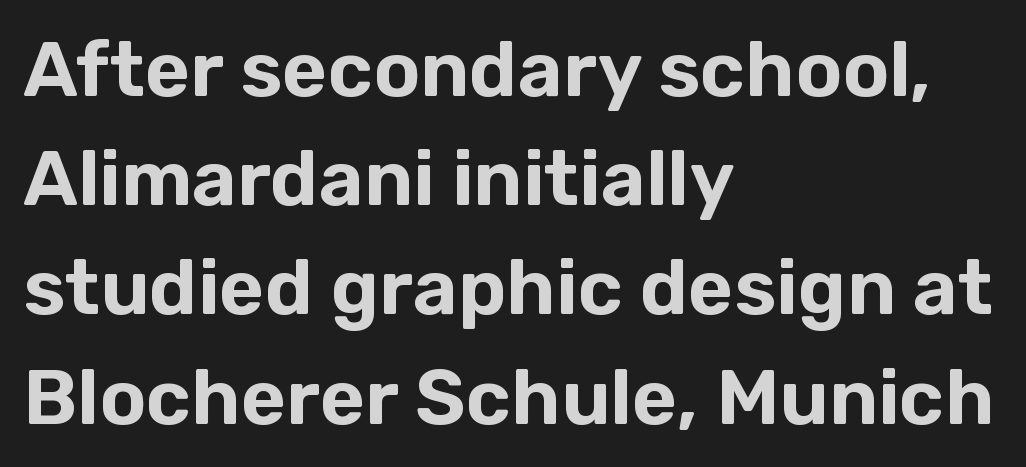
Look at the bottom of the vertical strokes: they stop flat, with no serifs. Style check: upright. Do the characters align in a grid? No, the font is proportional. Short note: letters normally spaced.
